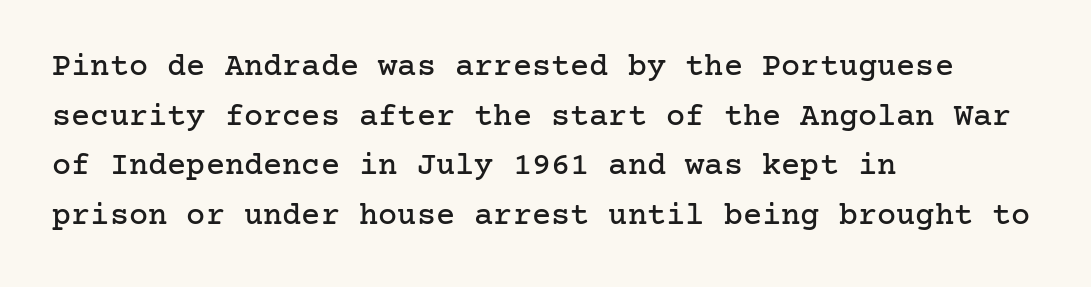
{"serif": "yes", "italic": "no", "width": "normal", "stroke_contrast": "low", "x_height": "medium", "underline": "no", "align": "left", "line_spacing": "normal", "line_spacing_ratio": 1.55, "letter_spacing": "normal", "letter_spacing_em": 0.0, "glyph_px": 32}
